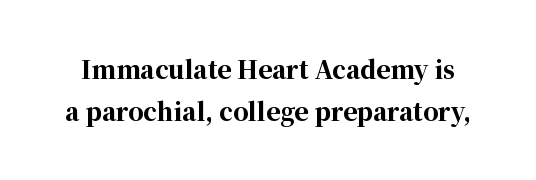
{"italic": "no", "bold": "yes", "underline": "no", "line_spacing_ratio": 1.77, "letter_spacing": "normal", "letter_spacing_em": 0.0, "glyph_px": 24}
